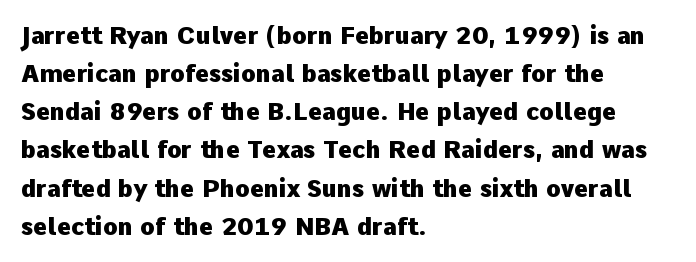
The image shows 24 px bold type, upright; set left-aligned, normal line spacing (1.59x), normal letter spacing, not underlined.
